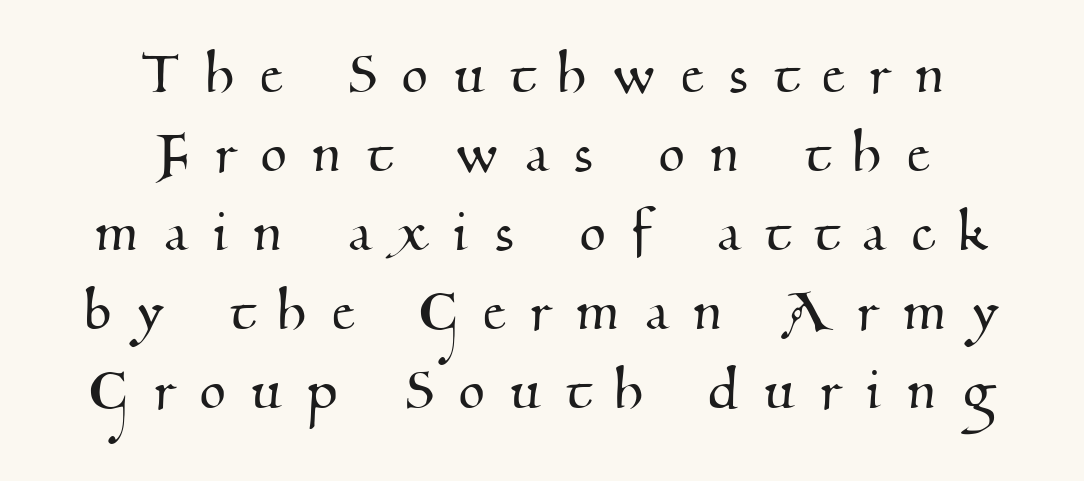
{"serif": "yes", "width": "normal", "stroke_contrast": "medium", "x_height": "small", "monospaced": "no", "underline": "no", "align": "center", "line_spacing_ratio": 1.18, "letter_spacing": "wide", "letter_spacing_em": 0.4, "glyph_px": 67}
